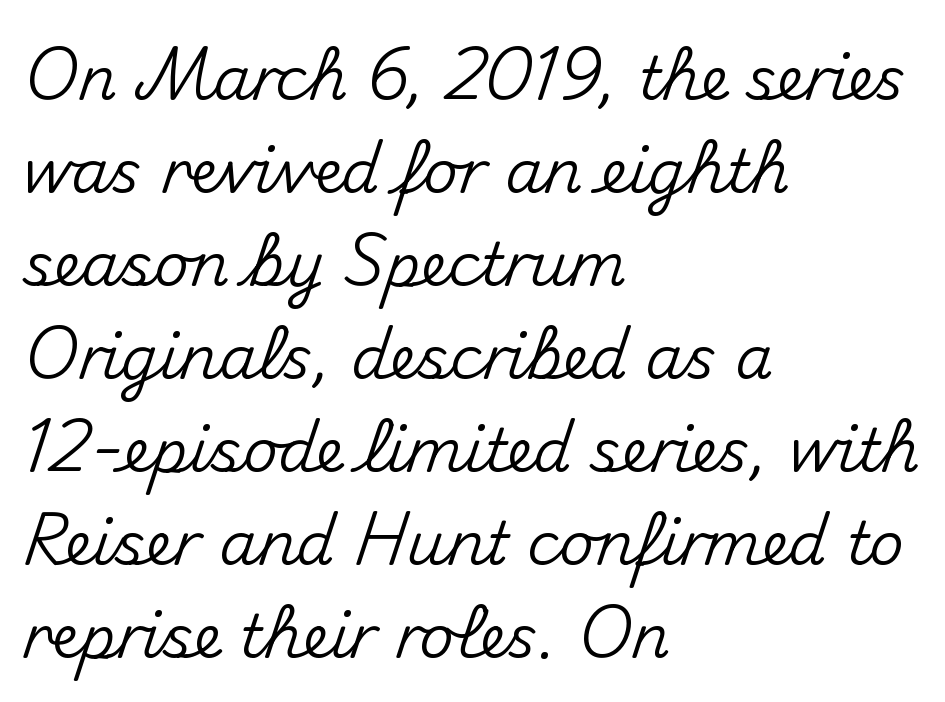
Q: Is the text italic (slanted)? A: Yes.
Q: Is the typeface a serif or a sans-serif typeface? A: Sans-serif.
Q: Is the text underlined? A: No.
Q: How is the paragraph aligned? A: Left-aligned.
Q: Is the spacing between letters normal or unusually wide? A: Normal.
Q: Is the spacing between lines tight, normal or loose? A: Normal.
Q: Width (condensed, normal, or wide)? A: Normal.
Q: Stroke contrast? A: Medium.
Q: x-height? A: Small.
Q: Monospaced? A: No.
